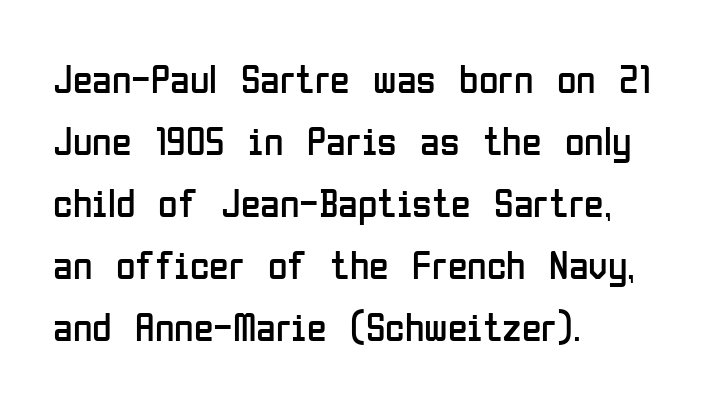
The strip under each line holds only bare page. How are the letters spaced? Ordinarily, with no added tracking. Posture: straight, roman, zero tilt. Spacing verdict: proportional, widths tailored to each character. Regular leading. The paragraph shown leans on its left margin.
